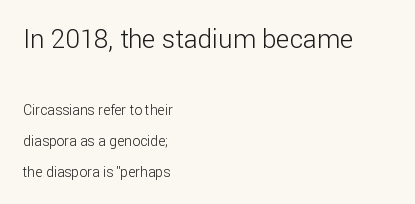
The image shows 26 px text type, upright; set left-aligned, loose line spacing (2.22x), normal letter spacing, not underlined; the first (top) block is 1.86x larger.
